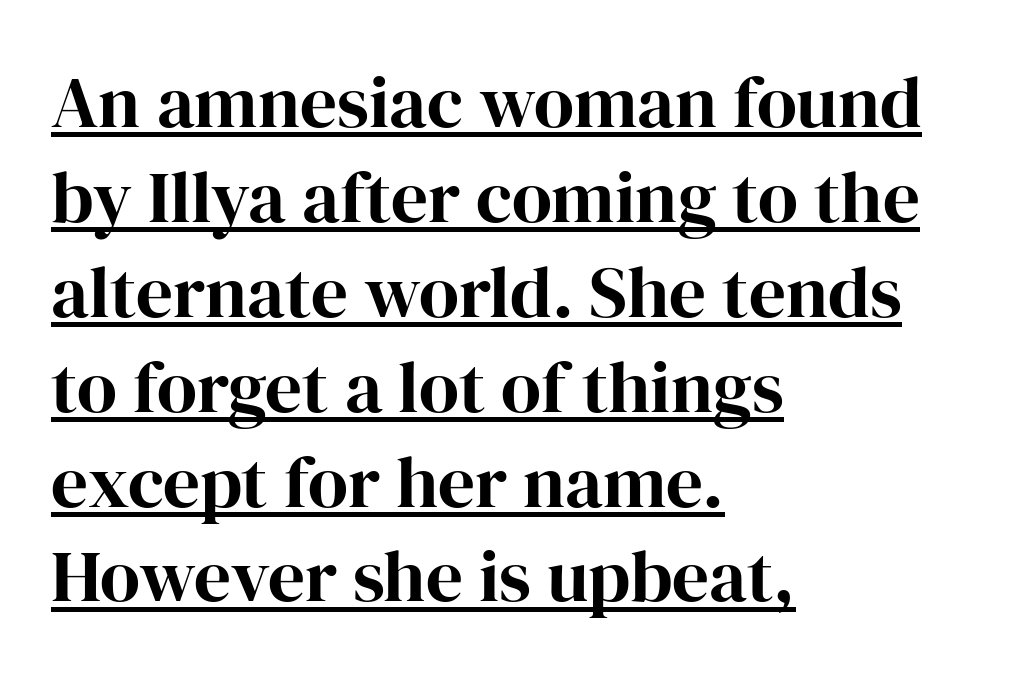
Q: Is the text italic (slanted)? A: No, it is upright.
Q: Is the typeface a serif or a sans-serif typeface? A: Serif.
Q: Is the text underlined? A: Yes.
Q: How is the paragraph aligned? A: Left-aligned.
Q: Is the spacing between letters normal or unusually wide? A: Normal.
Q: Is the spacing between lines tight, normal or loose? A: Normal.
Q: Width (condensed, normal, or wide)? A: Normal.
Q: Stroke contrast? A: High.
Q: x-height? A: Medium.
Q: Monospaced? A: No.
